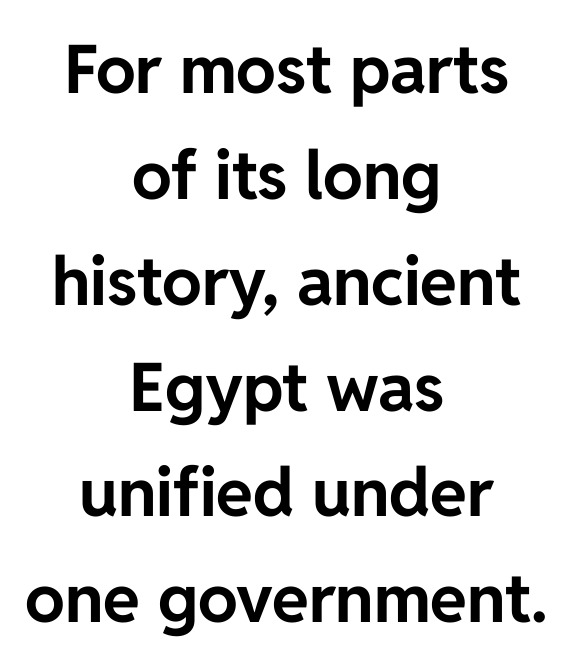
Horizontal alignment here is central, giving a formal, balanced look. Are there feet on the stems? There aren't — it's a sans. You could call the tracking neutral — neither tight nor loose. Its strokes are broad and dark, the hallmark of bold type. Does the leading feel generous? No, just average. The lettering holds an erect, upright posture throughout.
